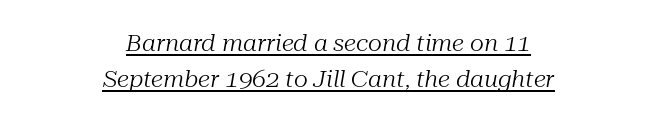
{"italic": "yes", "lean": "right", "slant_degrees": 10, "bold": "no", "underline": "yes", "align": "center", "line_spacing": "normal", "line_spacing_ratio": 1.64, "letter_spacing": "normal", "letter_spacing_em": 0.0, "glyph_px": 22}
